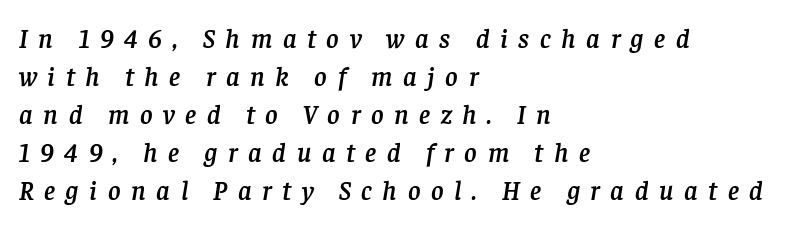
Q: Is the text italic (slanted)? A: Yes, it leans right by about 8 degrees.
Q: Is the text underlined? A: No.
Q: How is the paragraph aligned? A: Left-aligned.
Q: Is the spacing between letters normal or unusually wide? A: Unusually wide.
Q: Is the spacing between lines tight, normal or loose? A: Normal.
